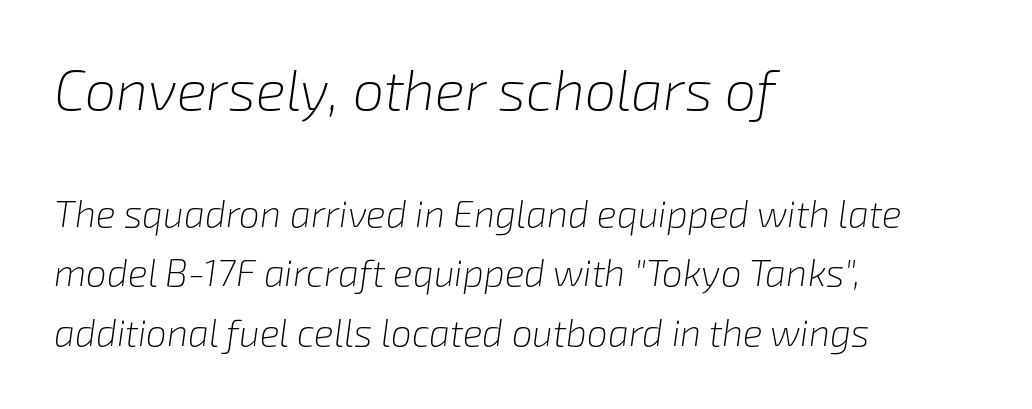
Character size in the leading block exceeds that of the trailing block. Regular leading. Horizontally, the lines are justified to the leading edge only. Students, note that the glyphs here touch the page at normal intervals. The rendering applies a slant to the glyphs. The rendering uses natural spacing where letterforms have individual widths.
